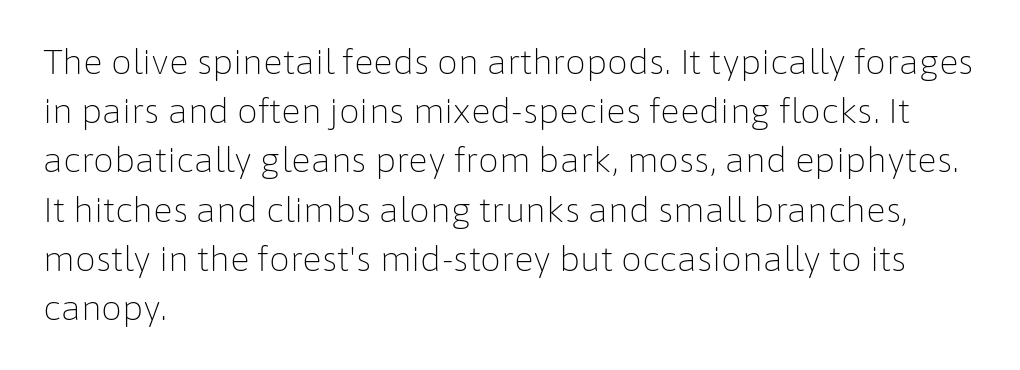
The image shows 33 px light sans-serif type, upright; set left-aligned, normal line spacing (1.49x), normal letter spacing, not underlined; low stroke contrast and a medium x-height.
